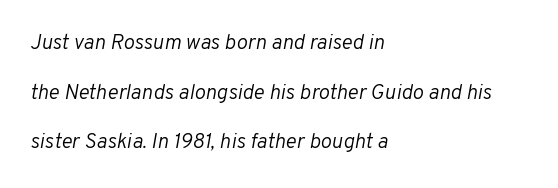
{"italic": "yes", "lean": "right", "slant_degrees": 10, "bold": "no", "underline": "no", "align": "left", "line_spacing": "loose", "line_spacing_ratio": 2.36, "letter_spacing": "normal", "letter_spacing_em": 0.0, "glyph_px": 21}
